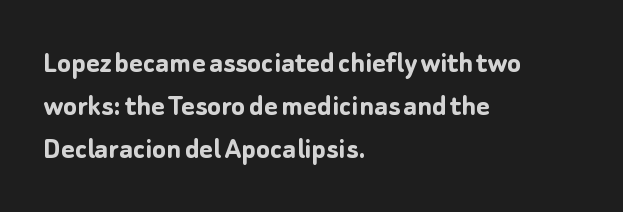
{"serif": "no", "italic": "no", "bold": "yes", "weight": "semibold", "width": "normal", "stroke_contrast": "low", "x_height": "medium", "monospaced": "no", "underline": "no", "align": "left", "line_spacing": "normal", "line_spacing_ratio": 1.35, "letter_spacing": "normal", "letter_spacing_em": 0.0, "glyph_px": 32}
